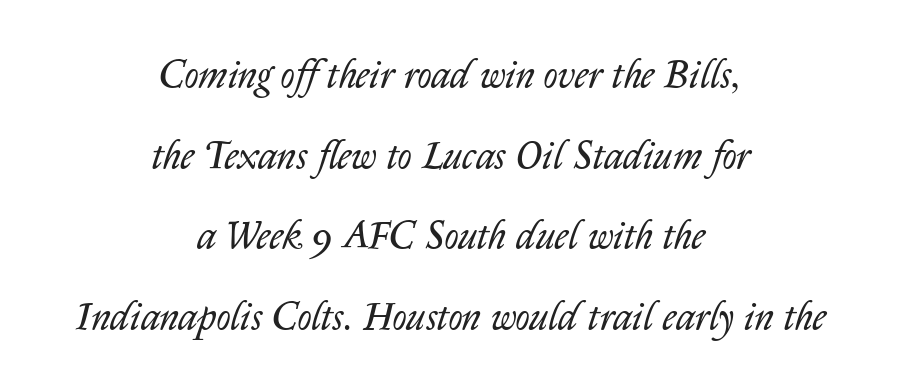
The zone under the glyphs is completely vacant. Standard letterfit; no display-style spreading of the glyphs. Typeset on center — no edge is straight. Stroke mass is kept to a normal reading level or below. Character widths vary here, with narrow letters taking less room than wide ones. Airy leading.
